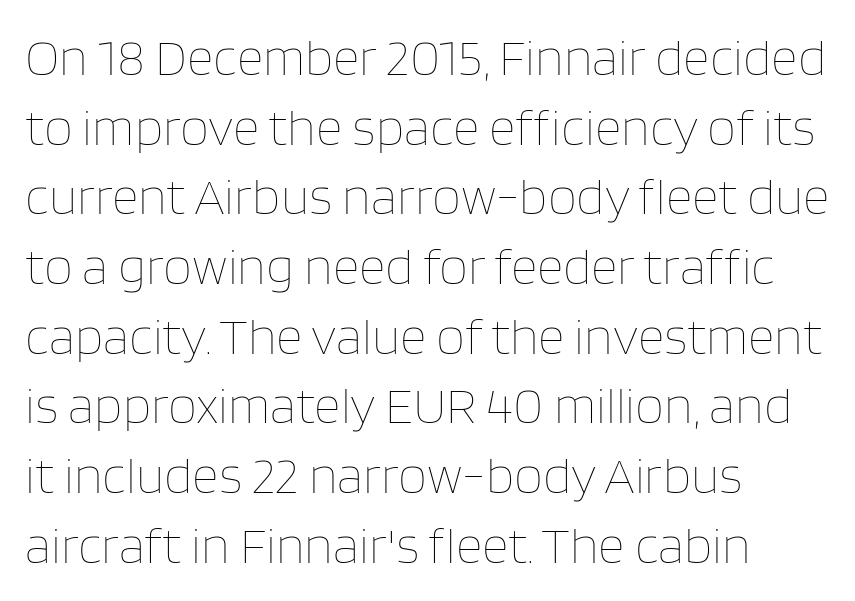
The image shows 52 px thin type, upright; set left-aligned, normal line spacing (1.34x), normal letter spacing, not underlined; low stroke contrast and a large x-height.
